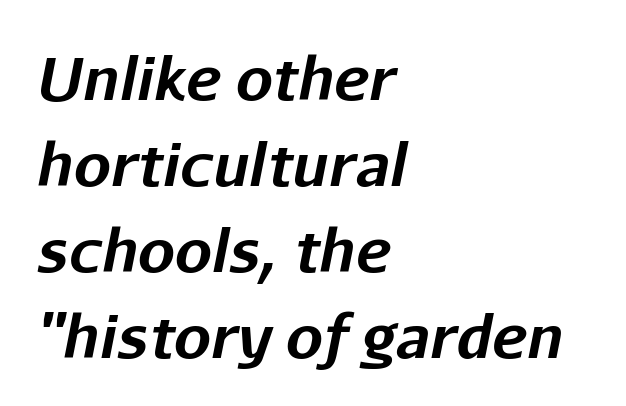
The passage shown leans; its letterforms are oblique. A typesetter would call this leading conventional body-copy spacing. No extra tracking has been applied to these lines. In CSS terms this would be text-align: left. Beneath every word, the page is bare. These lines carry a lot of weight — the face is fully bold.
